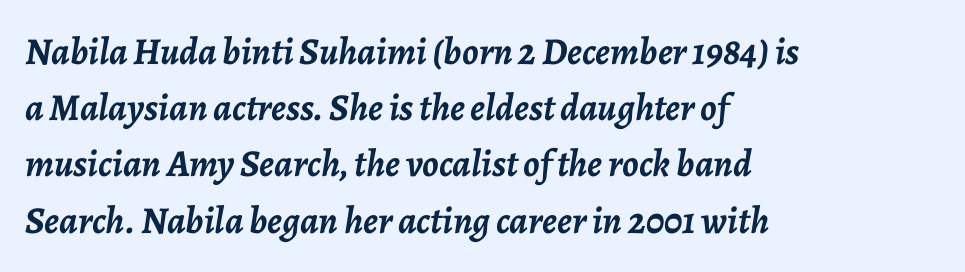
The image shows 38 px semibold type, italic (leaning right); set left-aligned, normal line spacing (1.48x), normal letter spacing, not underlined; low stroke contrast and a medium x-height.
